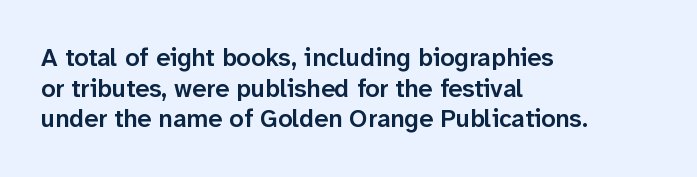
The text block is weighted toward the left margin, trailing off unevenly rightward. What weight is shown? A semibold, between regular and bold. Look at the tracking — it's just the regular setting, nothing added. Quick note: not italic, upright. A bare baseline throughout the passage.
